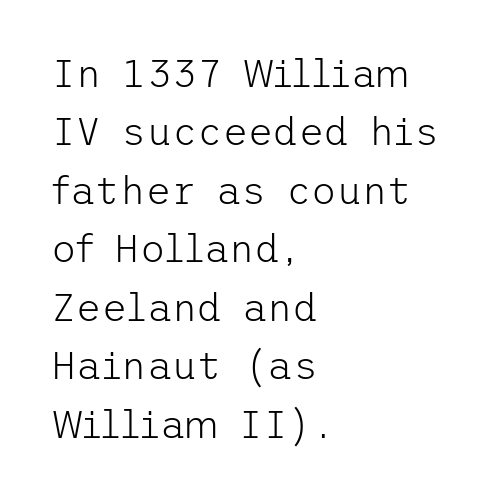
The image shows 39 px light sans-serif type, upright; set left-aligned, normal line spacing (1.5x), normal letter spacing, not underlined; low stroke contrast and a medium x-height.
